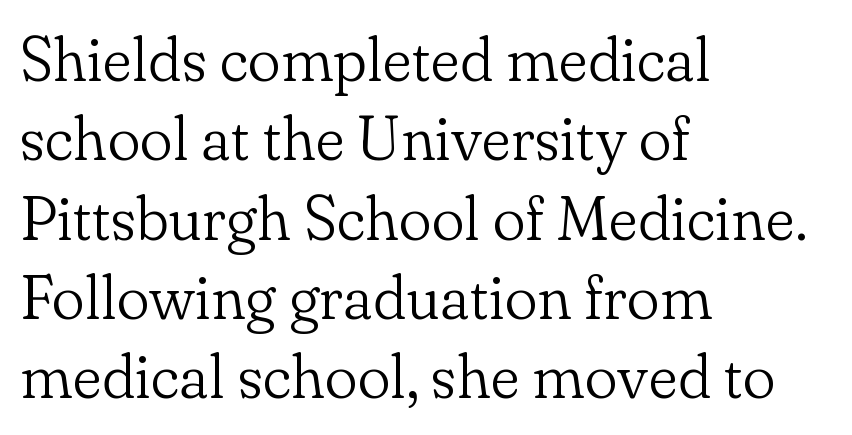
If you drew a ruler down the left edge, every line would touch it. The strokes are not fattened; the text isn't bold. No extra tracking has been applied to these lines. Honestly, there is no underline to notice here at all.
